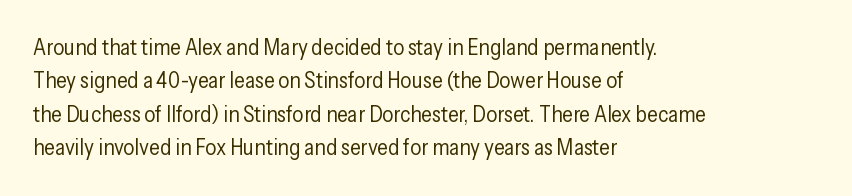
The image shows 22 px text type, upright; set left-aligned, normal line spacing (1.52x), normal letter spacing, not underlined.
